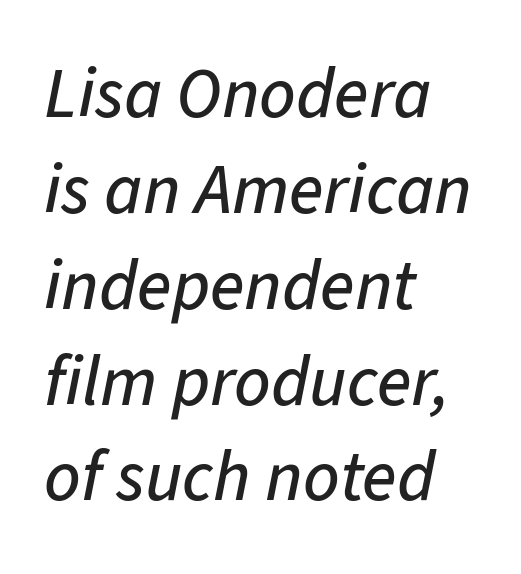
{"italic": "yes", "lean": "right", "slant_degrees": 11, "width": "normal", "stroke_contrast": "low", "x_height": "medium", "monospaced": "no", "underline": "no", "align": "left", "line_spacing": "normal", "line_spacing_ratio": 1.35, "letter_spacing": "normal", "letter_spacing_em": 0.0, "glyph_px": 71}
